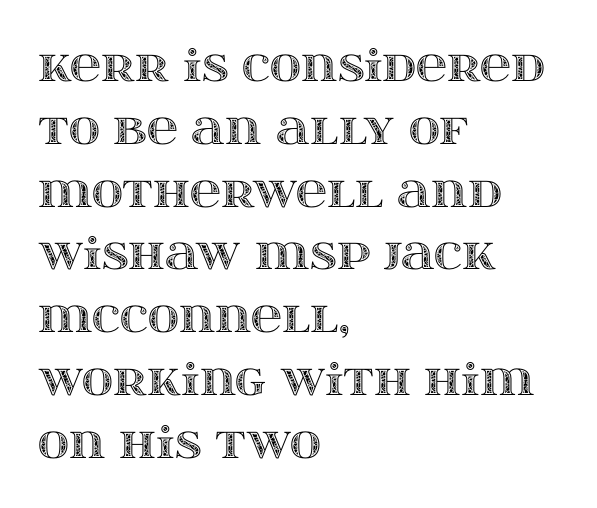
Reading down the column, the eye jumps a familiar distance to each next line. Is the block centered? No — it sits flush against the left margin. The space beneath each line is pristine and unruled. Inter-character spacing is left at the font's built-in metrics. The axis of the letterforms is exactly vertical. Is this a fixed-width face? No — the glyphs have proportional, varying widths.
